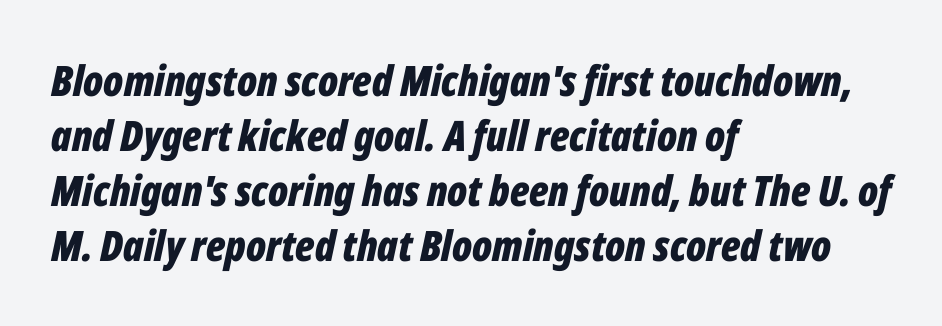
The image shows 42 px bold, condensed type, italic (leaning right); set left-aligned, normal line spacing (1.31x), normal letter spacing, not underlined; low stroke contrast and a medium x-height.
